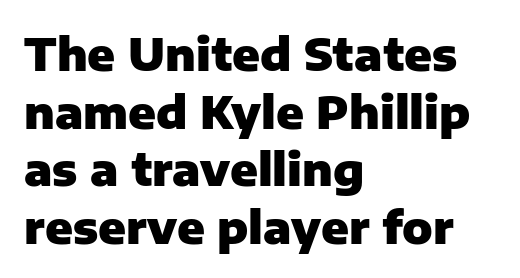
{"serif": "no", "italic": "no", "bold": "yes", "weight": "heavy", "width": "normal", "stroke_contrast": "low", "x_height": "medium", "monospaced": "no", "underline": "no", "align": "left", "line_spacing": "normal", "line_spacing_ratio": 1.28, "letter_spacing": "normal", "letter_spacing_em": 0.0, "glyph_px": 45}
